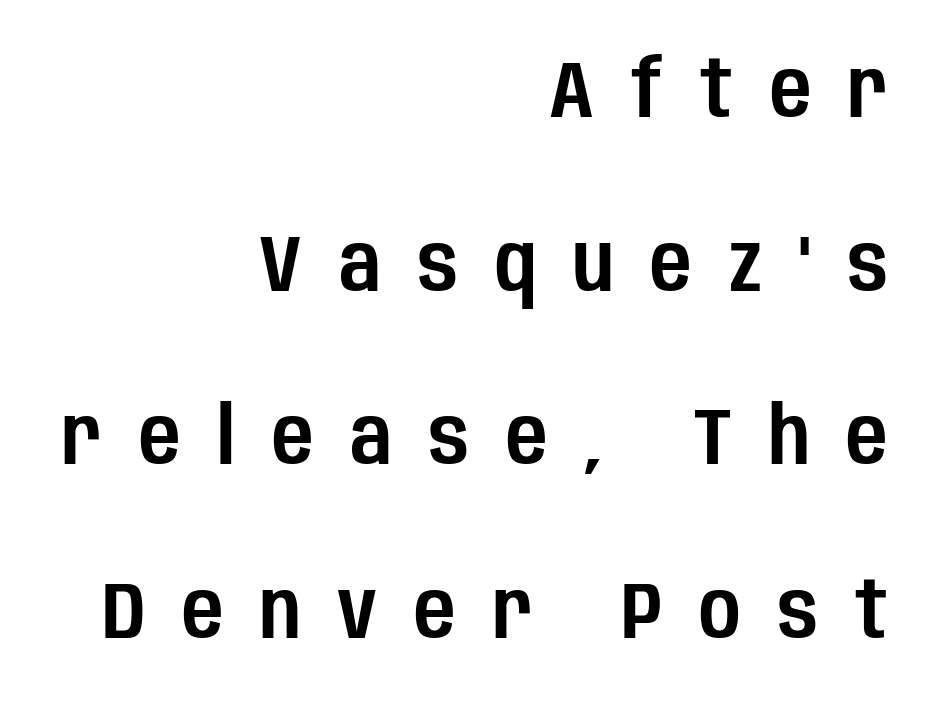
Q: Is the text italic (slanted)? A: No, it is upright.
Q: Is the typeface a serif or a sans-serif typeface? A: Sans-serif.
Q: Is the text underlined? A: No.
Q: How is the paragraph aligned? A: Right-aligned.
Q: Is the spacing between letters normal or unusually wide? A: Unusually wide.
Q: Is the spacing between lines tight, normal or loose? A: Loose.
Q: Width (condensed, normal, or wide)? A: Condensed.
Q: Stroke contrast? A: Low.
Q: x-height? A: Large.
Q: Monospaced? A: No.
